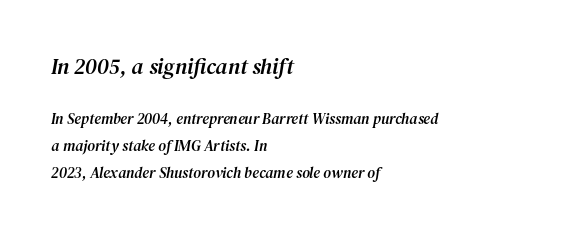
Q: Is the text italic (slanted)? A: Yes, it leans right by about 12 degrees.
Q: Is the text underlined? A: No.
Q: How is the paragraph aligned? A: Left-aligned.
Q: Is the spacing between letters normal or unusually wide? A: Normal.
Q: Which block of text is set in a larger size, the first (top) or the second (bottom)? A: The first (top) one.
